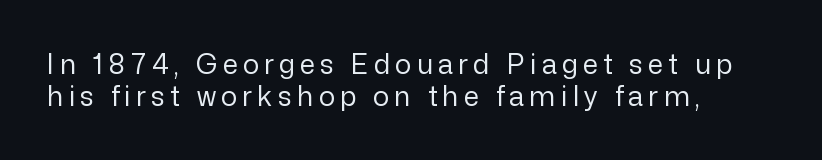
The image shows 27 px text type, upright; set left-aligned, line spacing 1.18x, unusually wide letter spacing (+0.2 em), not underlined.
